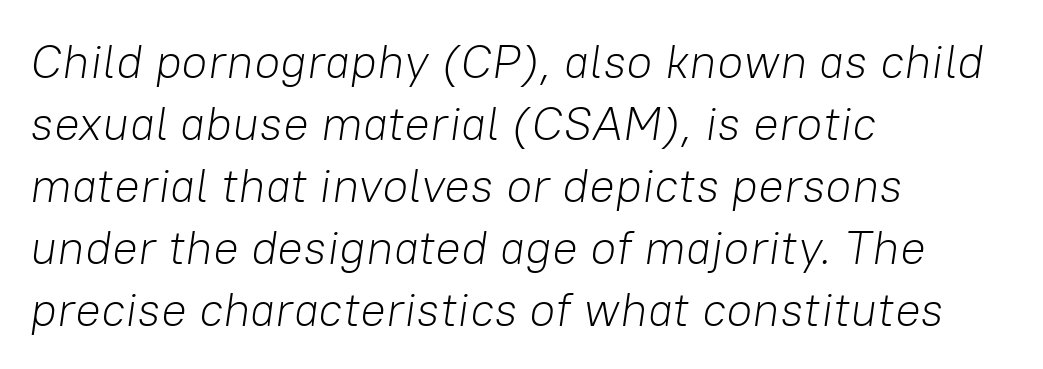
The lines sit at an ordinary, default distance from one another. Spacing between characters is what you'd get straight out of the box. The typesetter chose a ragged-right arrangement here. The weight tops out at a normal text grade. Do the characters align in a grid? No, the font is proportional. An italicized treatment has been applied to the whole sample.
